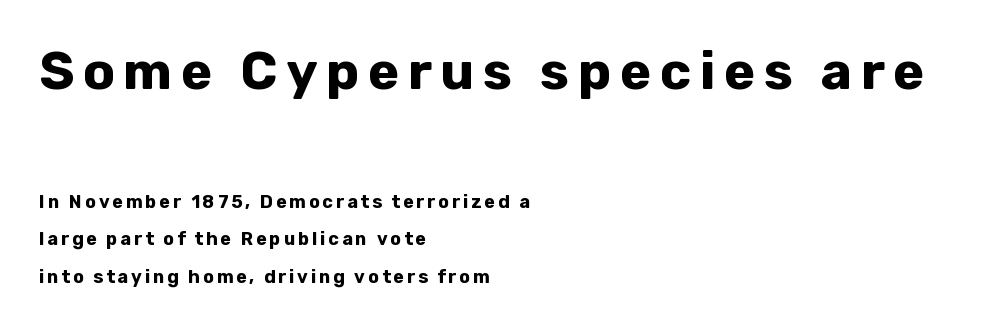
{"serif": "no", "italic": "no", "bold": "yes", "weight": "bold", "width": "normal", "stroke_contrast": "low", "x_height": "medium", "monospaced": "no", "underline": "no", "align": "left", "line_spacing": "loose", "line_spacing_ratio": 2.07, "larger_block": "first", "size_ratio": 2.94, "glyph_px": 53}
